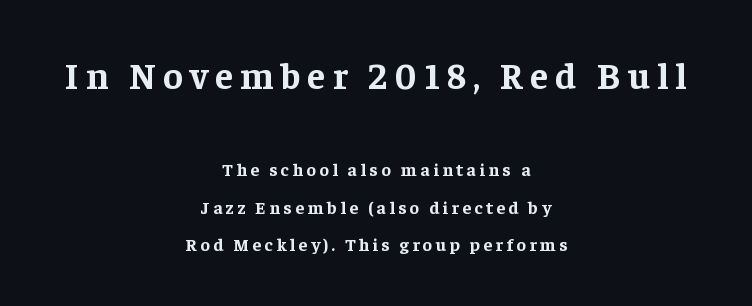
Each line is balanced around a shared central axis. The block of text is sparse from top to bottom, with ample space between rows. Note: larger setting up top, smaller setting below. Thick stems and heavy bowls — unmistakably bold. Each letter keeps its own natural width here, so spacing adapts to shape. Lines of text with bare space underneath.
